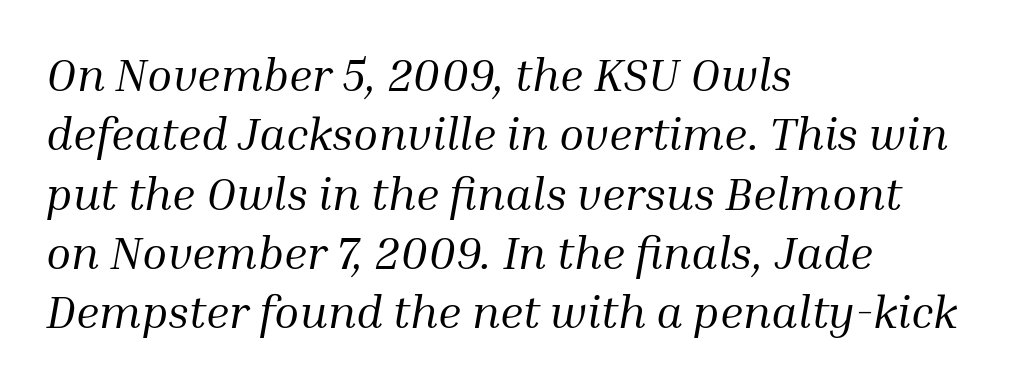
{"serif": "yes", "italic": "yes", "lean": "right", "slant_degrees": 10, "bold": "no", "weight": "regular", "width": "normal", "stroke_contrast": "medium", "x_height": "medium", "monospaced": "no", "underline": "no", "align": "left", "line_spacing": "normal", "line_spacing_ratio": 1.29, "letter_spacing": "normal", "letter_spacing_em": 0.0, "glyph_px": 46}
